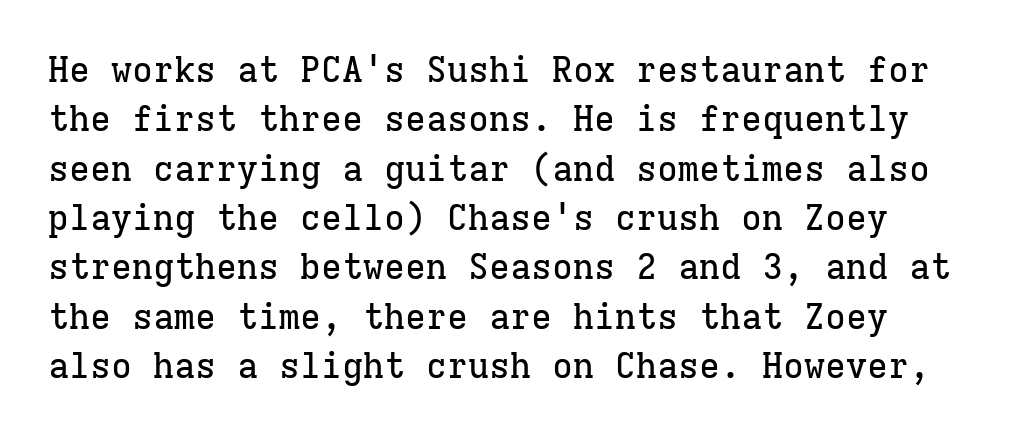
Characters follow at the spacing the type designer built in. This sample has the even, mechanical cadence of fixed-width lettering. The characters display serif detailing at their extremities. This rendering features lettering with no underline.
